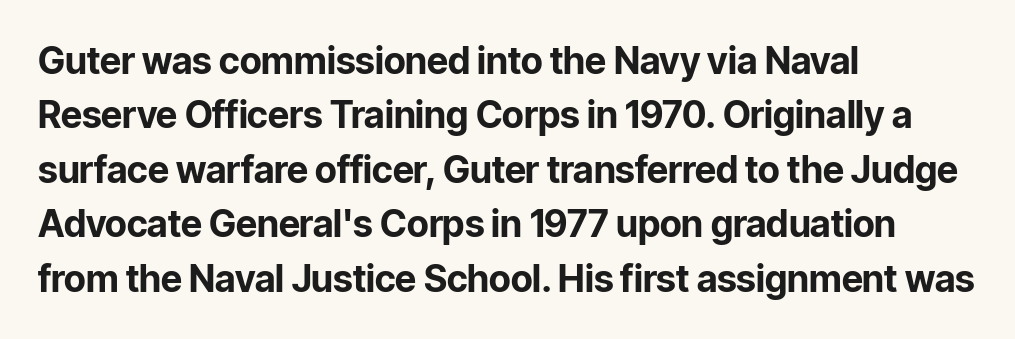
Q: Is the text bold? A: Yes.
Q: Is the text italic (slanted)? A: No, it is upright.
Q: Is the typeface a serif or a sans-serif typeface? A: Sans-serif.
Q: Is the text underlined? A: No.
Q: How is the paragraph aligned? A: Left-aligned.
Q: Is the spacing between letters normal or unusually wide? A: Normal.
Q: Is the spacing between lines tight, normal or loose? A: Normal.
Q: Width (condensed, normal, or wide)? A: Normal.
Q: Stroke contrast? A: Low.
Q: x-height? A: Medium.
Q: Monospaced? A: No.
